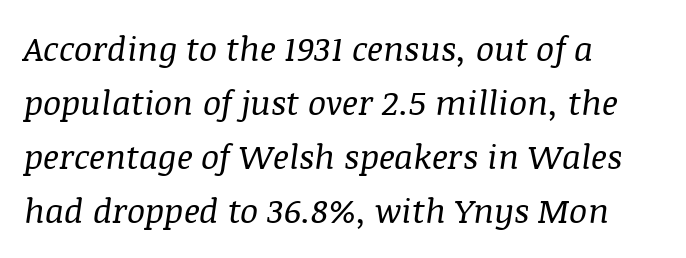
The image shows 34 px regular-weight serif type, italic (leaning right); set left-aligned, normal line spacing (1.59x), normal letter spacing, not underlined; medium stroke contrast and a large x-height.
